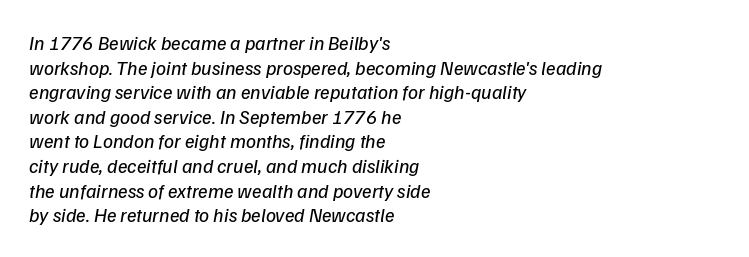
Q: Is the text bold? A: No.
Q: Is the text underlined? A: No.
Q: How is the paragraph aligned? A: Left-aligned.
Q: Is the spacing between letters normal or unusually wide? A: Normal.
